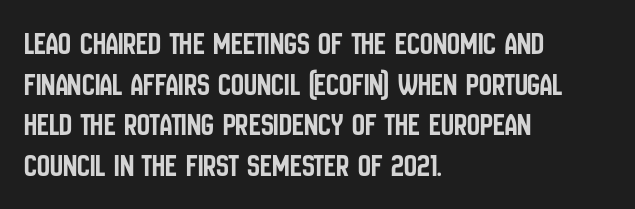
{"serif": "no", "italic": "no", "width": "condensed", "stroke_contrast": "low", "x_height": "large", "monospaced": "no", "underline": "no", "align": "left", "line_spacing": "normal", "line_spacing_ratio": 1.27, "letter_spacing": "normal", "letter_spacing_em": 0.0, "glyph_px": 32}
